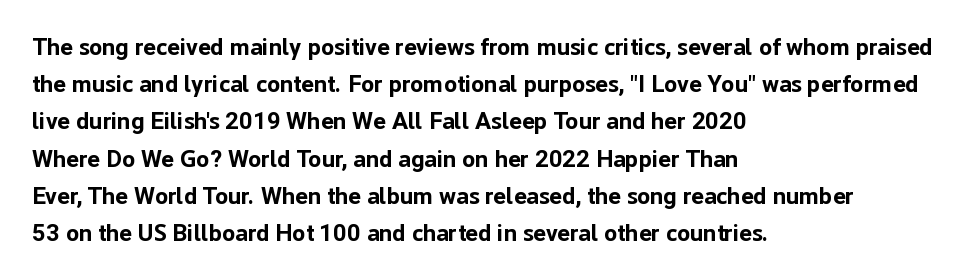
Q: Is the text bold? A: Yes.
Q: Is the text italic (slanted)? A: No, it is upright.
Q: Is the text underlined? A: No.
Q: How is the paragraph aligned? A: Left-aligned.
Q: Is the spacing between letters normal or unusually wide? A: Normal.
Q: Is the spacing between lines tight, normal or loose? A: Normal.
